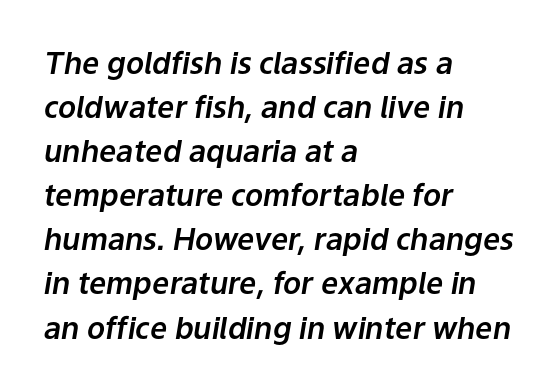
{"italic": "yes", "lean": "right", "slant_degrees": 9, "width": "normal", "stroke_contrast": "low", "x_height": "medium", "monospaced": "no", "underline": "no", "align": "left", "line_spacing": "normal", "line_spacing_ratio": 1.47, "letter_spacing": "normal", "letter_spacing_em": 0.0, "glyph_px": 30}
